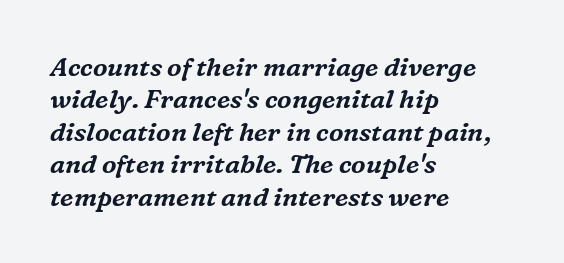
The image shows 26 px text type, italic (leaning right); set left-aligned, normal line spacing (1.25x), normal letter spacing, not underlined.
